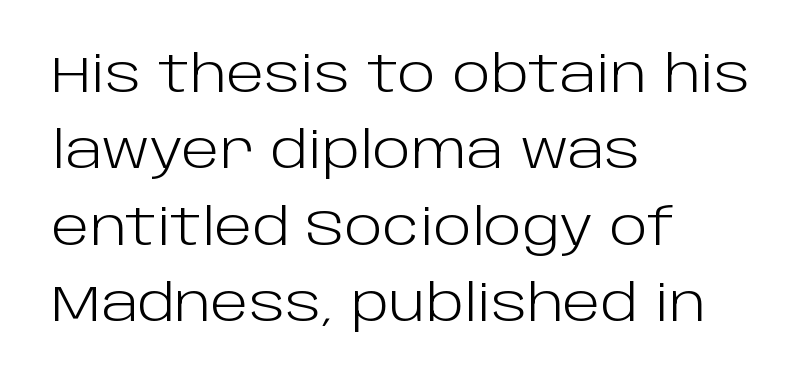
Q: Is the text bold? A: No.
Q: Is the text italic (slanted)? A: No, it is upright.
Q: Is the typeface a serif or a sans-serif typeface? A: Sans-serif.
Q: Is the text underlined? A: No.
Q: How is the paragraph aligned? A: Left-aligned.
Q: Is the spacing between letters normal or unusually wide? A: Normal.
Q: Is the spacing between lines tight, normal or loose? A: Normal.
Q: Width (condensed, normal, or wide)? A: Normal.
Q: Stroke contrast? A: Low.
Q: x-height? A: Large.
Q: Monospaced? A: No.
